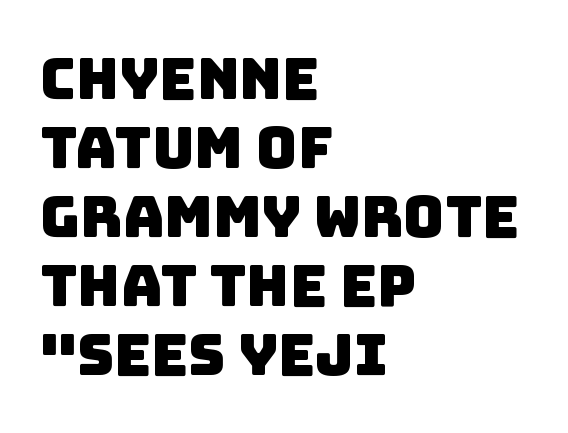
Each letter's strokes conclude bluntly, with no projecting serifs. This rendering features lettering with no underline. The letterforms sit shoulder to shoulder at normal distance. The letters advance in unequal steps, a hallmark of proportional type. In CSS terms this would be text-align: left.
